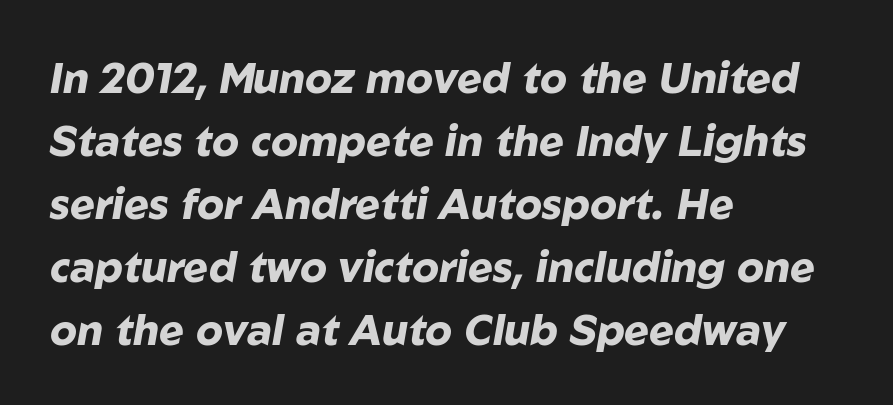
Here the glyphs are tracked normally, forming tight word shapes. The specimen omits any rule beneath the text block's lines. The font's italic variant was chosen for this text. Each letter keeps its own natural width here, so spacing adapts to shape. The lines are quadded left.
